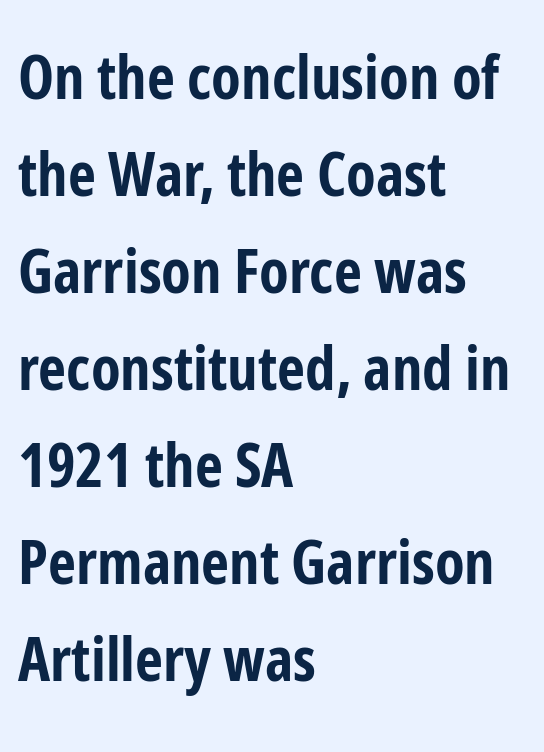
The rendering uses natural spacing where letterforms have individual widths. The lettering holds an erect, upright posture throughout. The face used here is a sans, in the tradition of grotesques and geometrics. Look at the stroke-to-counter ratio: heavy, a bold.
